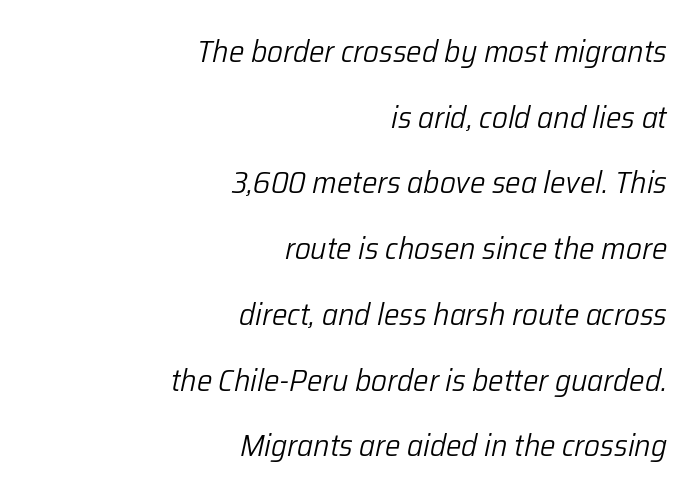
The image shows 31 px light type, italic (leaning right); set right-aligned, loose line spacing (2.12x), normal letter spacing, not underlined; low stroke contrast and a medium x-height.
